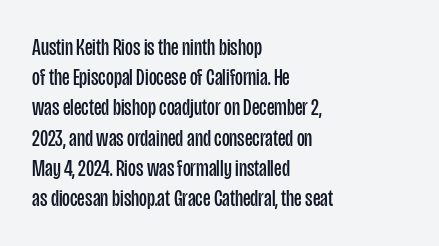
{"italic": "no", "bold": "no", "underline": "no", "align": "left", "line_spacing": "normal", "line_spacing_ratio": 1.26, "letter_spacing": "normal", "letter_spacing_em": 0.0, "glyph_px": 24}
